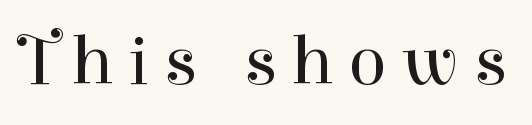
{"serif": "yes", "italic": "no", "bold": "no", "weight": "regular", "width": "normal", "stroke_contrast": "high", "x_height": "medium", "monospaced": "no", "underline": "no", "letter_spacing": "wide", "letter_spacing_em": 0.21, "glyph_px": 71}
